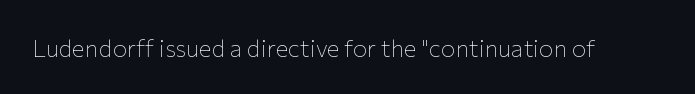
Only glyphs here, with clear space below each row. Notice how the stems are strictly vertical — no italics here. Between one letter and the next there's only the usual sliver of space. Is this a heavy cut? Hardly; it is regular or lighter.
